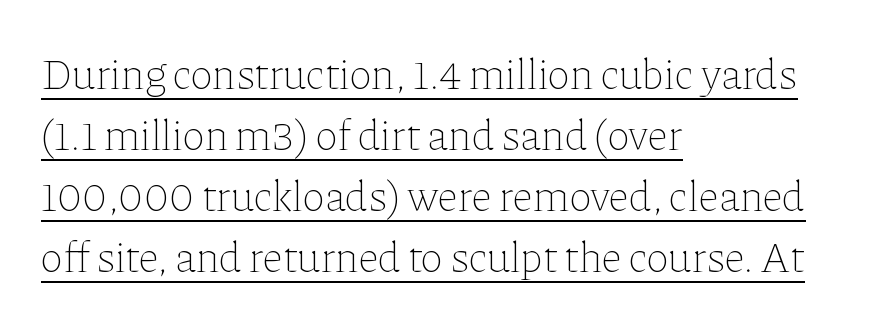
The rendering uses the underline text-decoration. These lines stack with their left ends in a neat column. The weight would be labelled regular, book, light, or lighter still. Vertically, the passage feels balanced, rows spaced as you'd expect. The face used here is proportionally spaced, like ordinary book or web type.
